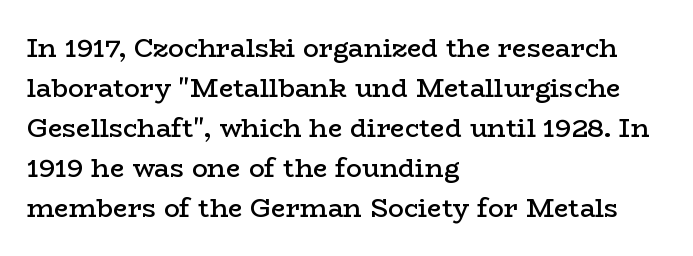
Leading matches the norm, producing a regular column. The passage is arranged the way most books set body copy — flush left. Anything drawn beneath the words? Only blank space. Typesetter's note: demi weight, one step under bold.
